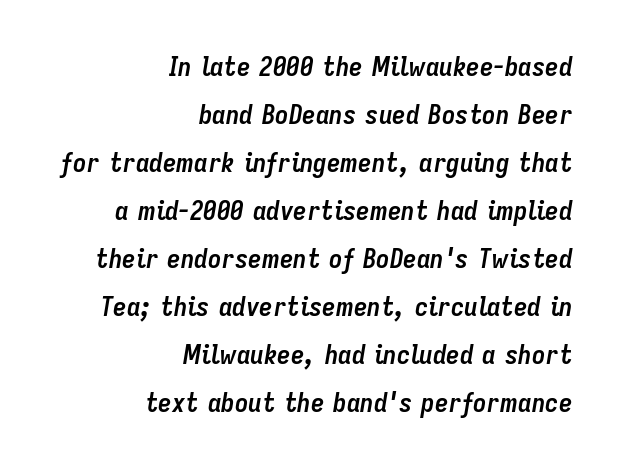
Q: Is the text bold? A: Yes.
Q: Is the text italic (slanted)? A: Yes, it leans right by about 9 degrees.
Q: Is the text underlined? A: No.
Q: How is the paragraph aligned? A: Right-aligned.
Q: Is the spacing between letters normal or unusually wide? A: Normal.
